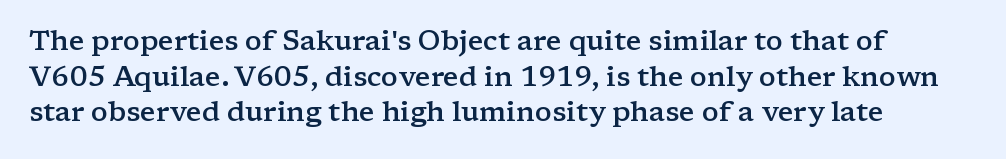
The typeface chosen for these lines features serifs. You could not count columns in this text — the font is proportionally spaced. What weight is shown? A semibold, between regular and bold. Vertical strokes here are truly vertical. The designer left line spacing at the default.
